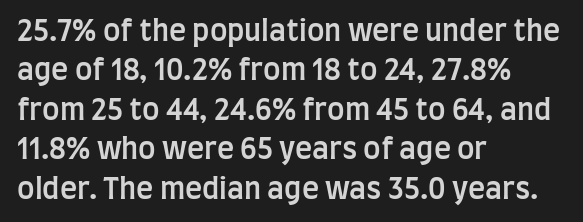
Q: Is the text bold? A: Semi-bold.
Q: Is the text italic (slanted)? A: No, it is upright.
Q: Is the typeface a serif or a sans-serif typeface? A: Sans-serif.
Q: Is the text underlined? A: No.
Q: How is the paragraph aligned? A: Left-aligned.
Q: Is the spacing between letters normal or unusually wide? A: Normal.
Q: Is the spacing between lines tight, normal or loose? A: Normal.
Q: Width (condensed, normal, or wide)? A: Condensed.
Q: Stroke contrast? A: Low.
Q: x-height? A: Large.
Q: Monospaced? A: No.
